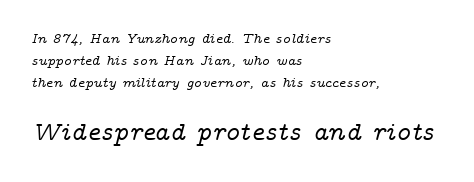
One-word summary of the alignment: left. The following chunk of copy outweighs the initial chunk in type size. The rendering applies a slant to the glyphs. How would I describe the line gaps? Plain and ordinary. A typesetter would call this zero additional tracking.
